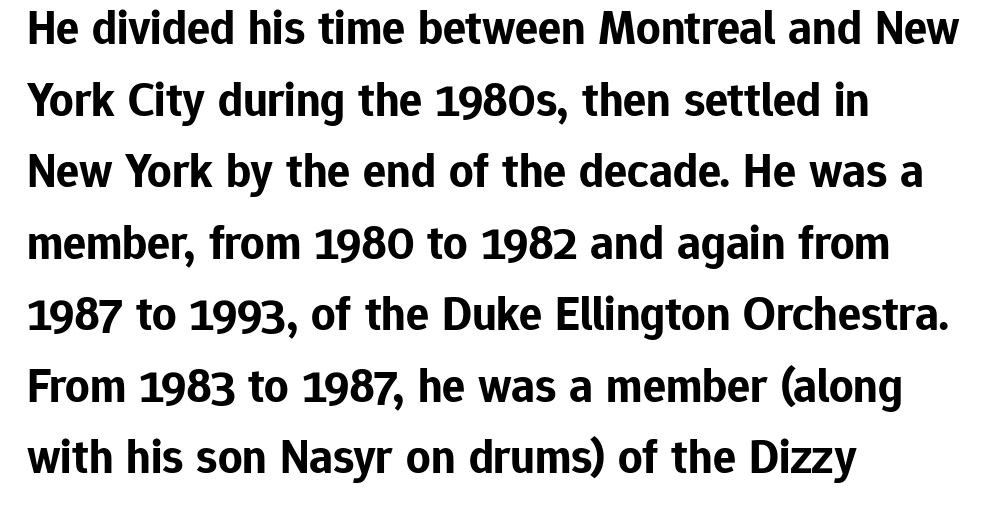
Line spacing here is normal. Tracking value appears to be zero — textbook default spacing. One-word summary of the alignment: left. A full-strength bold gives these letters their thick strokes.
